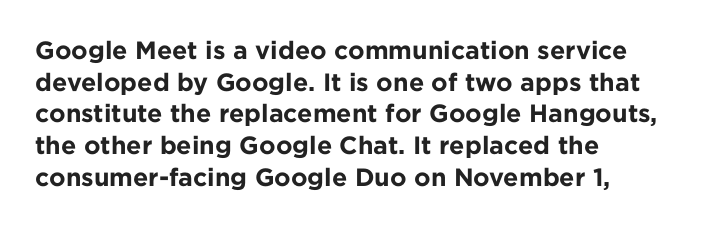
{"italic": "no", "bold": "yes", "underline": "no", "align": "left", "line_spacing": "normal", "line_spacing_ratio": 1.27, "letter_spacing": "normal", "letter_spacing_em": 0.0, "glyph_px": 25}
